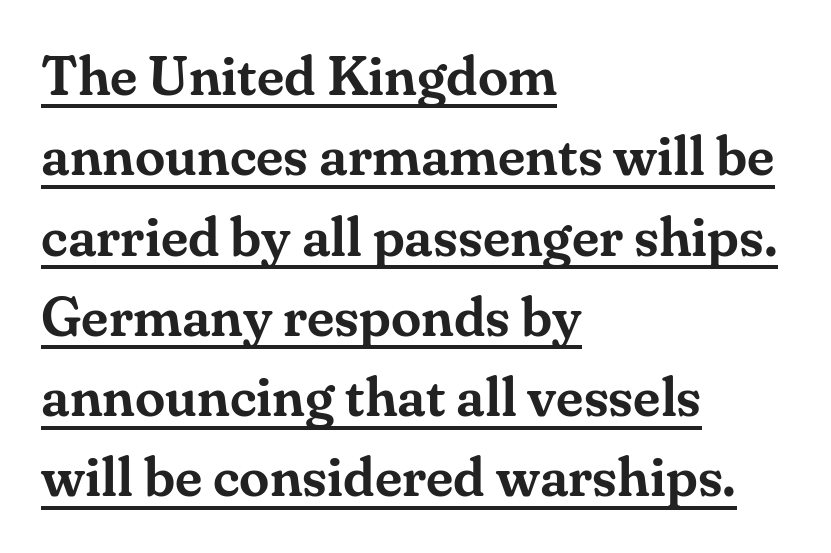
Q: Is the text italic (slanted)? A: No, it is upright.
Q: Is the typeface a serif or a sans-serif typeface? A: Serif.
Q: Is the text underlined? A: Yes.
Q: How is the paragraph aligned? A: Left-aligned.
Q: Is the spacing between letters normal or unusually wide? A: Normal.
Q: Is the spacing between lines tight, normal or loose? A: Normal.
Q: Width (condensed, normal, or wide)? A: Normal.
Q: Stroke contrast? A: Medium.
Q: x-height? A: Small.
Q: Monospaced? A: No.
